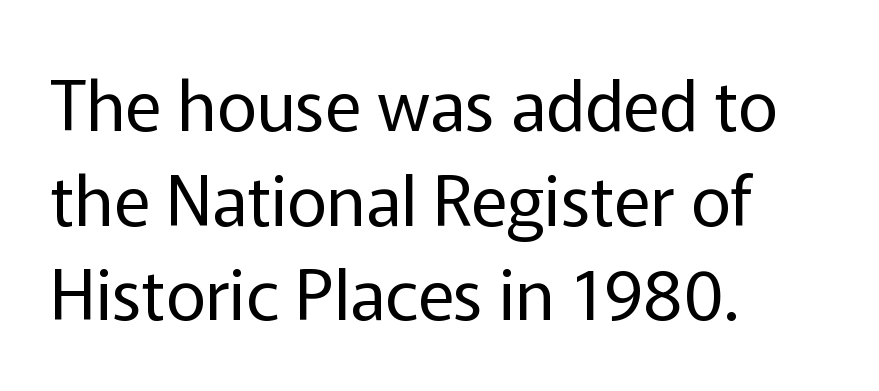
Q: Is the text bold? A: No.
Q: Is the text italic (slanted)? A: No, it is upright.
Q: Is the typeface a serif or a sans-serif typeface? A: Sans-serif.
Q: Is the text underlined? A: No.
Q: How is the paragraph aligned? A: Left-aligned.
Q: Is the spacing between letters normal or unusually wide? A: Normal.
Q: Is the spacing between lines tight, normal or loose? A: Normal.
Q: Width (condensed, normal, or wide)? A: Normal.
Q: Stroke contrast? A: Low.
Q: x-height? A: Medium.
Q: Monospaced? A: No.
